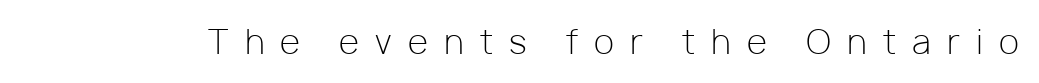
Just letters on the line, the space beneath them empty. Note the varied advance widths — an 'i' is clearly narrower than an 'm'. Stem width sits at or under what a default text font uses. Letterform terminals end flat and unadorned throughout the passage. Each word looks stretched out because of the extra space between its letters.
